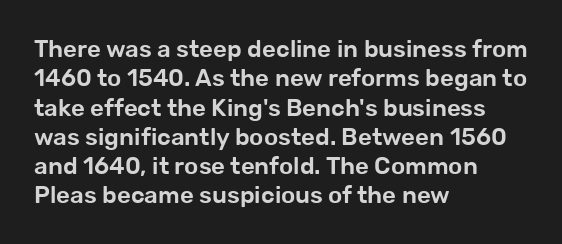
The lettering stays uniformly vertical, giving the passage a roman look. The letterforms sit shoulder to shoulder at normal distance. The setting favours the left margin, as ordinary paragraphs usually do. Decoration check: the copy has no underline.
